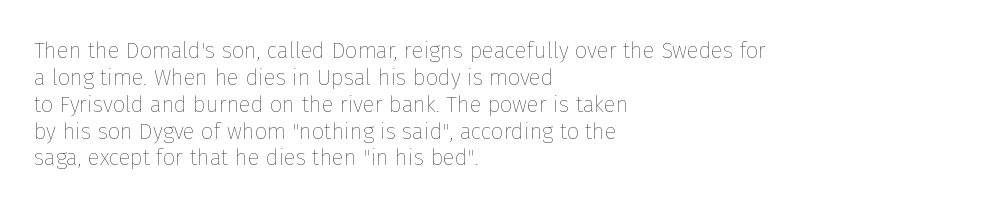
Honestly, the letter spacing is just normal — you wouldn't notice it. A student would call this left alignment; a typographer would say flush left, rag right. The font sits on the lighter half of the weight spectrum, regular included. Just letters on the line, the space beneath them empty.
